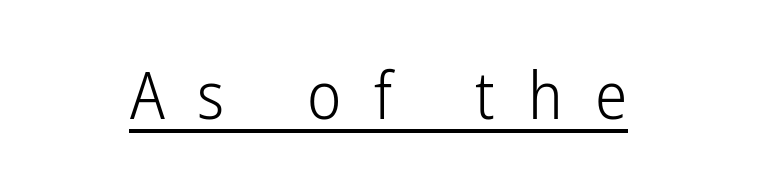
{"serif": "no", "italic": "no", "bold": "no", "weight": "light", "width": "condensed", "stroke_contrast": "low", "x_height": "medium", "monospaced": "no", "underline": "yes", "letter_spacing": "wide", "letter_spacing_em": 0.5, "glyph_px": 65}
